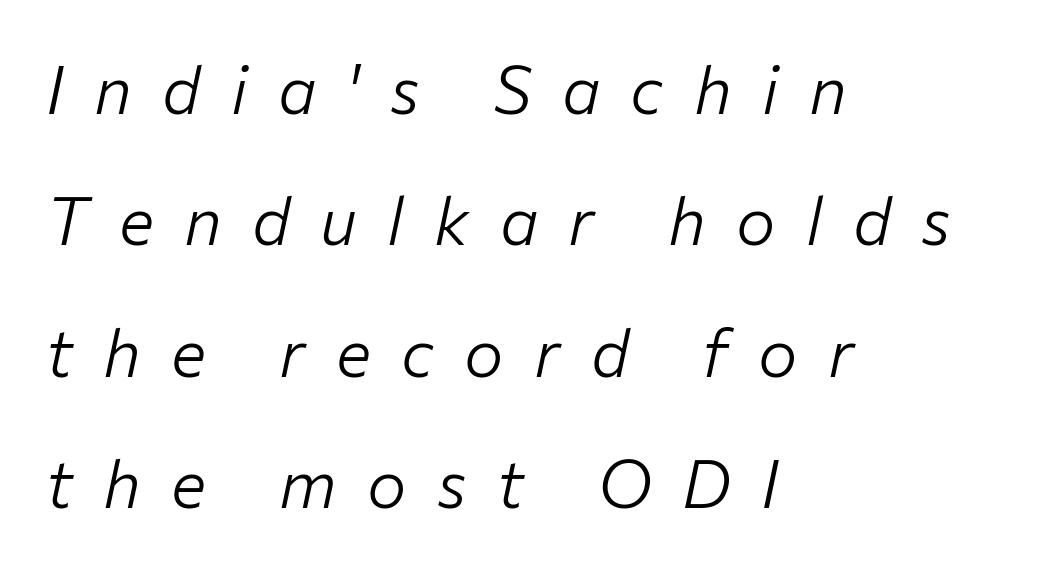
{"italic": "yes", "lean": "right", "slant_degrees": 12, "bold": "no", "weight": "light", "width": "normal", "stroke_contrast": "low", "x_height": "medium", "monospaced": "no", "underline": "no", "align": "left", "line_spacing": "loose", "line_spacing_ratio": 1.99, "letter_spacing": "wide", "letter_spacing_em": 0.46, "glyph_px": 66}
